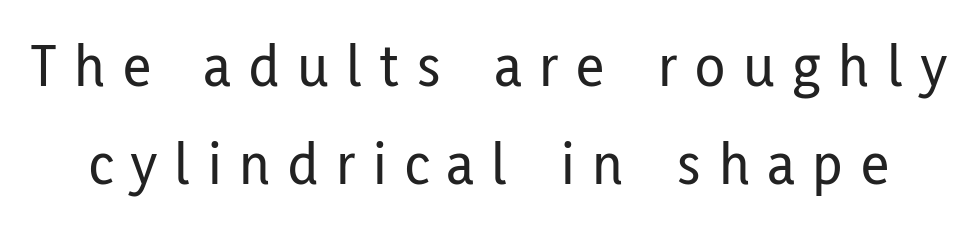
The image shows 62 px condensed sans-serif type, upright; set normal line spacing (1.58x), unusually wide letter spacing (+0.29 em), not underlined; low stroke contrast and a medium x-height.
